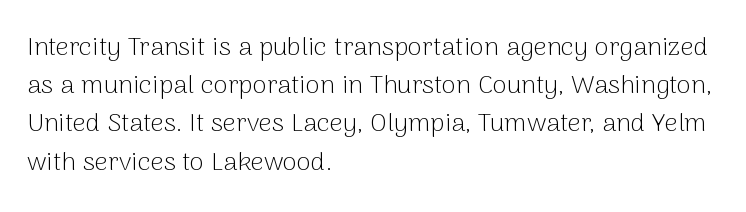
The image shows 26 px text type, upright; set left-aligned, normal line spacing (1.47x), normal letter spacing, not underlined.
